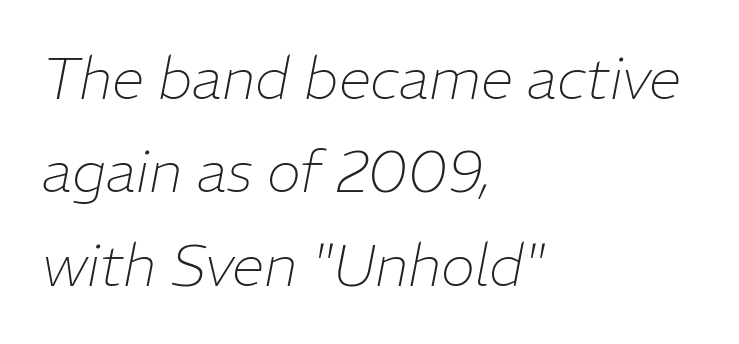
The image shows 58 px thin type, italic (leaning right); set left-aligned, normal line spacing (1.61x), normal letter spacing, not underlined; low stroke contrast and a medium x-height.
